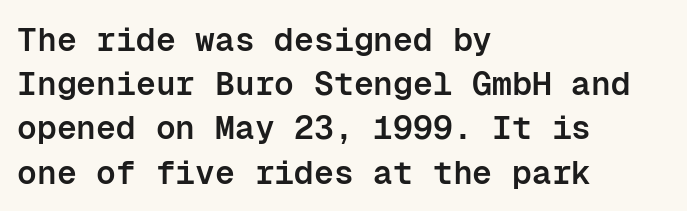
{"serif": "no", "italic": "no", "bold": "semi", "weight": "semibold", "width": "normal", "stroke_contrast": "low", "x_height": "medium", "monospaced": "yes", "underline": "no", "align": "left", "line_spacing": "normal", "line_spacing_ratio": 1.34, "letter_spacing": "normal", "letter_spacing_em": 0.0, "glyph_px": 33}
